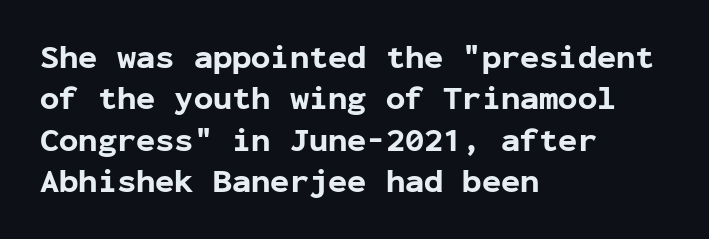
{"serif": "no", "italic": "no", "bold": "yes", "weight": "bold", "width": "normal", "stroke_contrast": "low", "x_height": "medium", "monospaced": "yes", "underline": "no", "align": "left", "line_spacing": "normal", "line_spacing_ratio": 1.29, "letter_spacing": "normal", "letter_spacing_em": 0.0, "glyph_px": 32}
